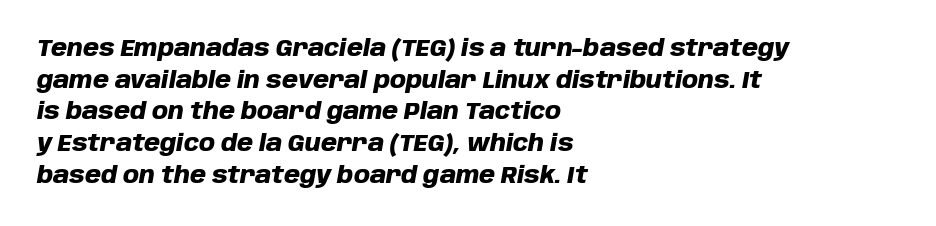
The image shows 23 px bold type, italic (leaning right); set left-aligned, normal line spacing (1.38x), normal letter spacing, not underlined.
